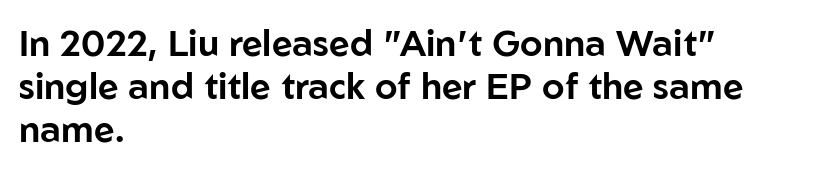
The image shows 36 px sans-serif type, upright; set left-aligned, line spacing 1.2x, normal letter spacing, not underlined; low stroke contrast and a medium x-height.
